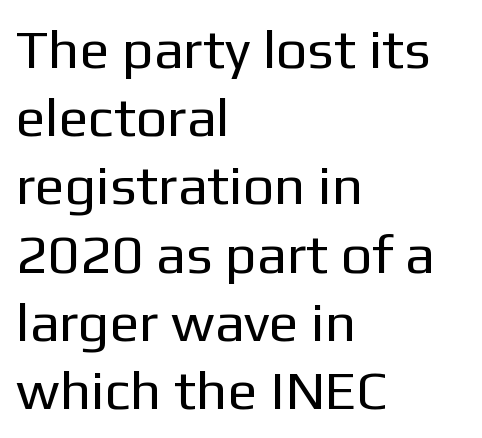
Character widths vary here, with narrow letters taking less room than wide ones. Stroke terminals: plain, sans-serif. Do the letters lean? They stand straight. Line starts are locked; line ends wander.
